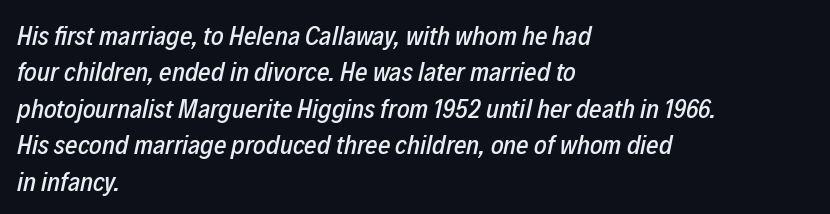
Q: Is the text italic (slanted)? A: Yes, it leans right by about 12 degrees.
Q: Is the text underlined? A: No.
Q: How is the paragraph aligned? A: Left-aligned.
Q: Is the spacing between letters normal or unusually wide? A: Normal.
Q: Is the spacing between lines tight, normal or loose? A: Normal.
